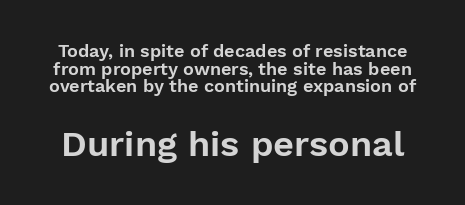
The image shows 36 px sans-serif type, upright; set tight line spacing (0.98x), normal letter spacing, not underlined; the second (bottom) block is 2.0x larger; low stroke contrast and a medium x-height.
